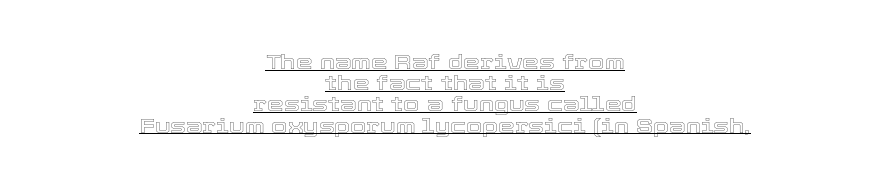
Q: Is the text italic (slanted)? A: No, it is upright.
Q: Is the text underlined? A: Yes.
Q: How is the paragraph aligned? A: Centered.
Q: Is the spacing between letters normal or unusually wide? A: Normal.
Q: Is the spacing between lines tight, normal or loose? A: Tight.
